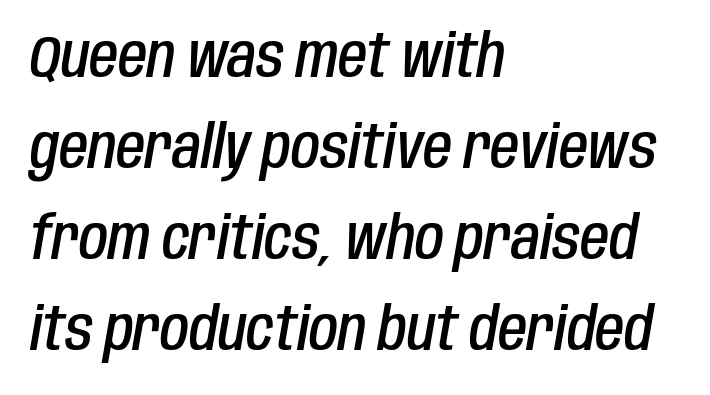
The image shows 59 px semibold, condensed type, italic (leaning right); set left-aligned, normal line spacing (1.54x), normal letter spacing, not underlined; low stroke contrast and a large x-height.
